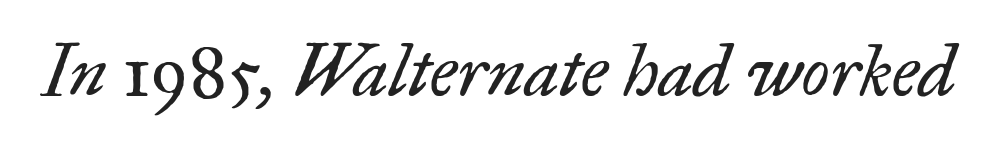
{"serif": "yes", "italic": "yes", "lean": "right", "slant_degrees": 17, "bold": "no", "weight": "regular", "width": "normal", "stroke_contrast": "low", "x_height": "small", "monospaced": "no", "underline": "no", "letter_spacing": "normal", "letter_spacing_em": 0.0, "glyph_px": 72}
